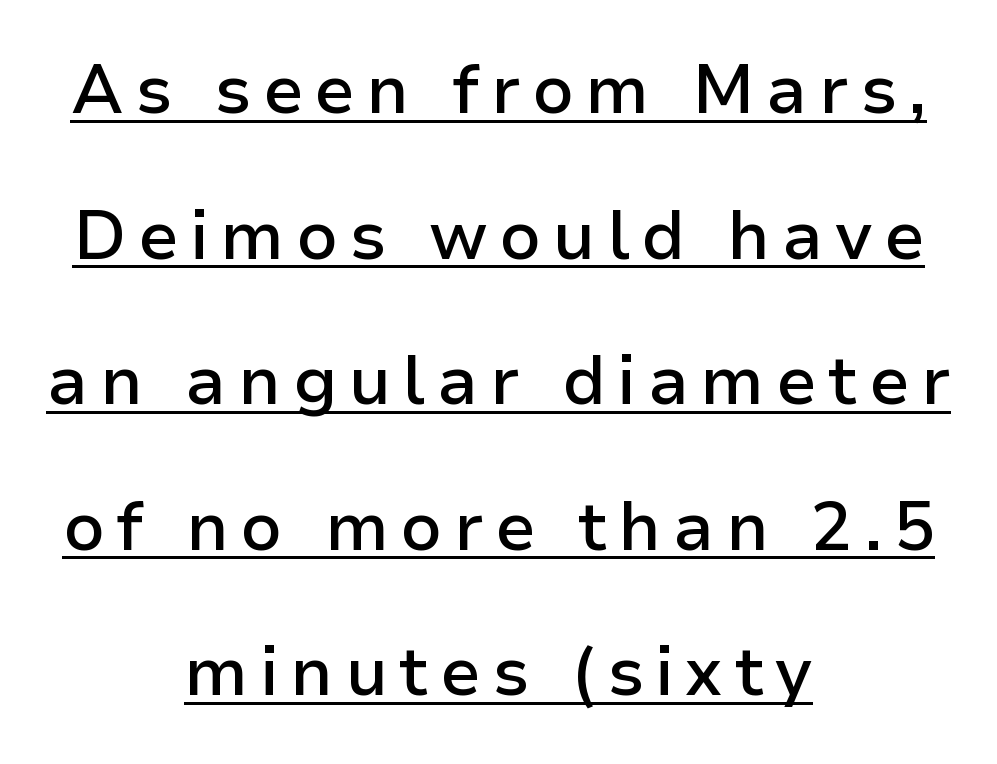
The image shows 68 px semibold sans-serif type, upright; set centered, loose line spacing (2.14x), underlined; low stroke contrast and a medium x-height.
